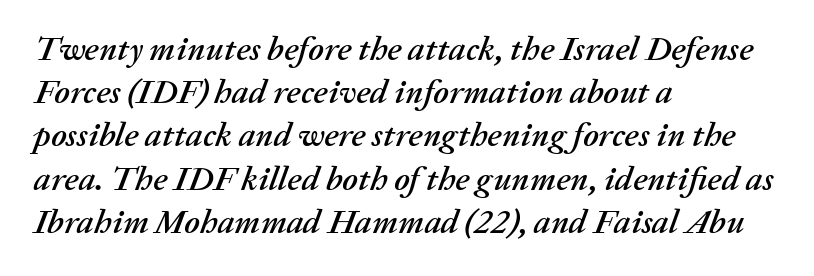
{"italic": "yes", "lean": "right", "slant_degrees": 20, "width": "normal", "stroke_contrast": "medium", "x_height": "medium", "monospaced": "no", "underline": "no", "align": "left", "line_spacing": "normal", "line_spacing_ratio": 1.27, "letter_spacing": "normal", "letter_spacing_em": 0.0, "glyph_px": 34}
